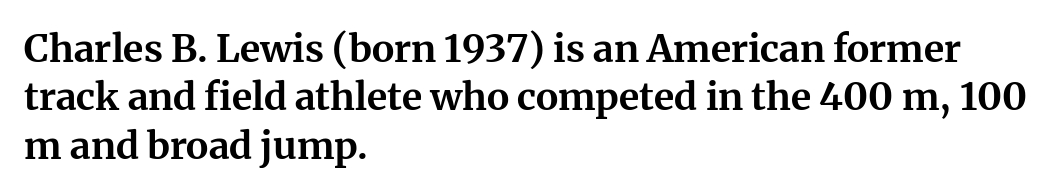
The image shows 38 px bold serif type, upright; set left-aligned, normal line spacing (1.27x), normal letter spacing, not underlined; medium stroke contrast and a medium x-height.
